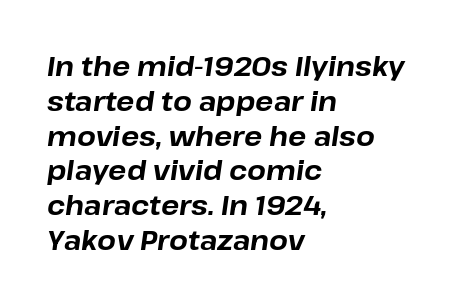
Q: Is the text bold? A: Yes.
Q: Is the text italic (slanted)? A: Yes, it leans right by about 8 degrees.
Q: Is the text underlined? A: No.
Q: How is the paragraph aligned? A: Left-aligned.
Q: Is the spacing between letters normal or unusually wide? A: Normal.
Q: Is the spacing between lines tight, normal or loose? A: Normal.
